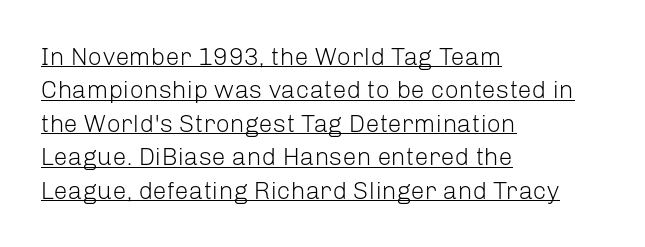
Casual observation: everything's shoved over to the left. Between one letter and the next there's only the usual sliver of space. Underlining? Definitely there. This is the regular roman posture of the typeface.
